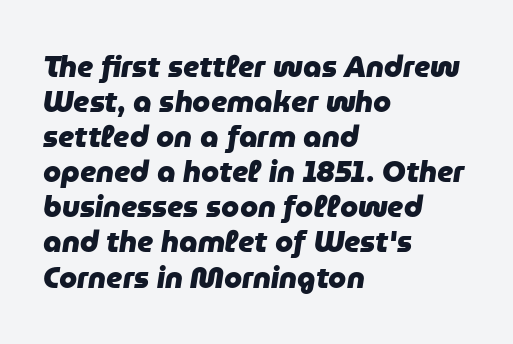
Set as a true bold cut, around the 700 mark. Compared with a centered layout, this one pins lines to the left instead. The gap between lines stays unmarked. Here the glyphs are tracked normally, forming tight word shapes. Looks like regular typesetting: each glyph gets only the width it needs. Emphasis-style slanted type is in use.
